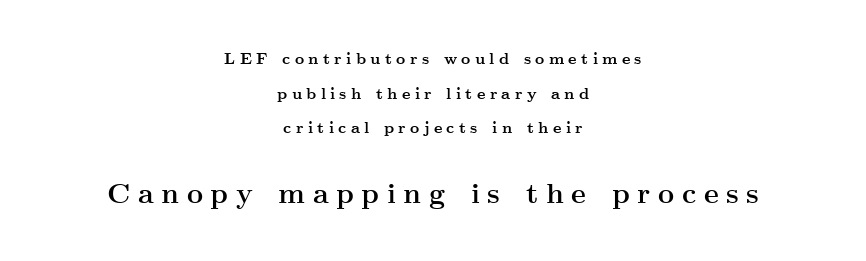
{"serif": "yes", "italic": "no", "bold": "yes", "weight": "semibold", "width": "wide", "stroke_contrast": "medium", "x_height": "small", "monospaced": "no", "underline": "no", "align": "center", "line_spacing": "loose", "line_spacing_ratio": 2.17, "letter_spacing": "wide", "letter_spacing_em": 0.27, "larger_block": "second", "size_ratio": 1.75, "glyph_px": 28}
